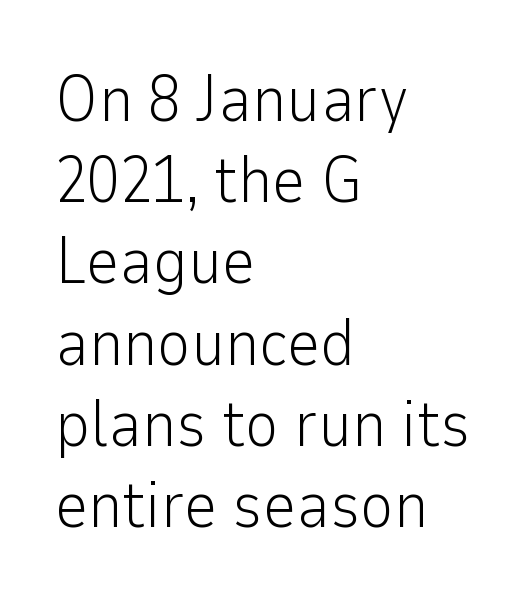
The image shows 65 px light sans-serif type, upright; set left-aligned, normal line spacing (1.25x), normal letter spacing, not underlined; low stroke contrast and a medium x-height.
